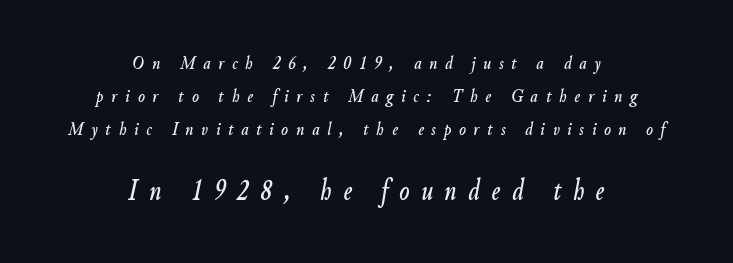
Observe the wide spacing: letters keep a clear distance from each other. Character widths vary here, with narrow letters taking less room than wide ones. Compared with ordinary roman type, these characters are visibly tilted. The emphasis by scale lands on block number two, below.
